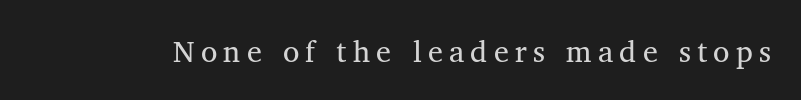
This sample has the flowing, uneven cadence of proportional lettering. Nothing heavy about these letters — not bold at all. Vertical strokes here are truly vertical. Caption: expanded tracking, letters set apart. Check the space under the baseline: it is left empty. The font family rendered here belongs to the serif group.
